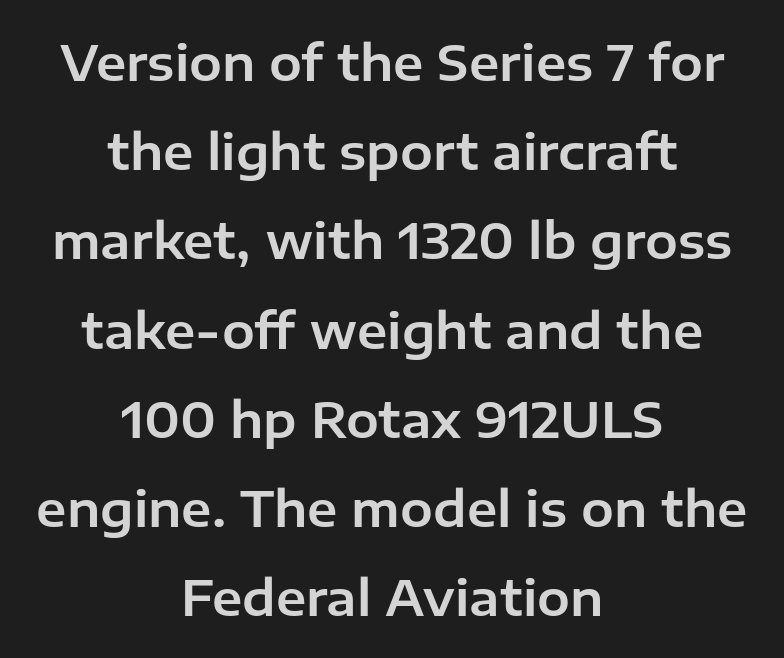
{"serif": "no", "italic": "no", "width": "normal", "stroke_contrast": "low", "x_height": "medium", "monospaced": "no", "underline": "no", "align": "center", "line_spacing_ratio": 1.82, "letter_spacing": "normal", "letter_spacing_em": 0.0, "glyph_px": 49}
